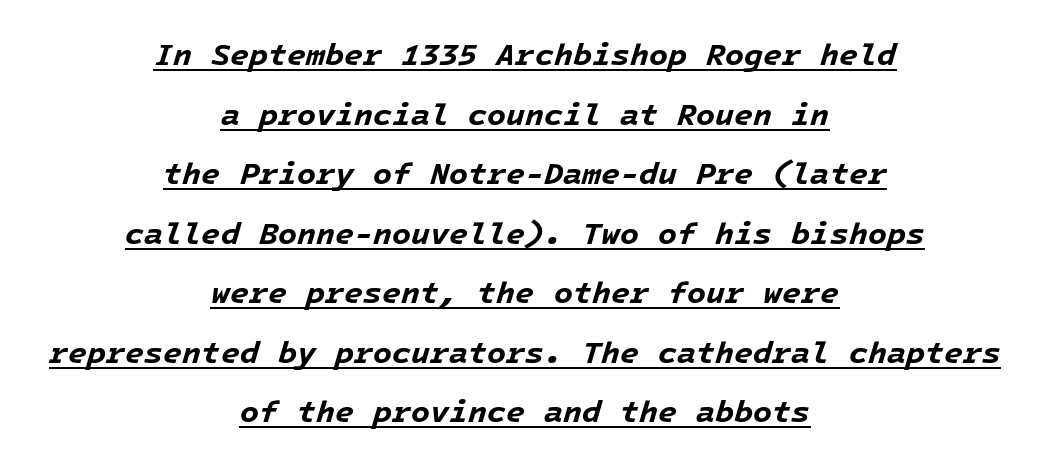
{"italic": "yes", "lean": "right", "slant_degrees": 16, "bold": "yes", "weight": "bold", "width": "normal", "stroke_contrast": "low", "x_height": "medium", "underline": "yes", "align": "center", "line_spacing": "loose", "line_spacing_ratio": 1.92, "letter_spacing": "normal", "letter_spacing_em": 0.0, "glyph_px": 31}
